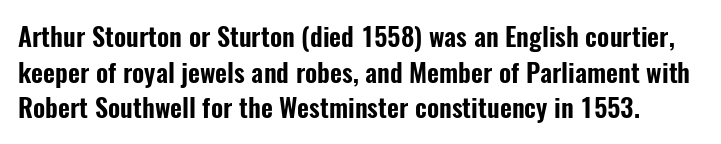
{"italic": "no", "underline": "no", "line_spacing": "normal", "line_spacing_ratio": 1.37, "letter_spacing": "normal", "letter_spacing_em": 0.0, "glyph_px": 26}
